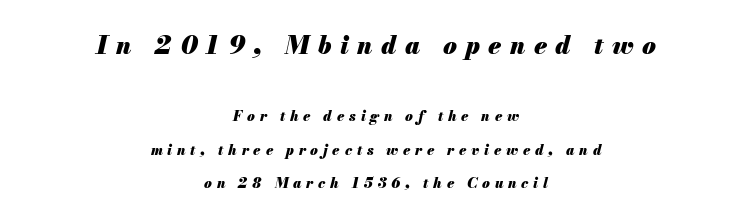
Q: Is the text bold? A: Yes.
Q: Is the text italic (slanted)? A: Yes, it leans right by about 13 degrees.
Q: Is the text underlined? A: No.
Q: How is the paragraph aligned? A: Centered.
Q: Is the spacing between letters normal or unusually wide? A: Unusually wide.
Q: Is the spacing between lines tight, normal or loose? A: Loose.
Q: Which block of text is set in a larger size, the first (top) or the second (bottom)? A: The first (top) one.
